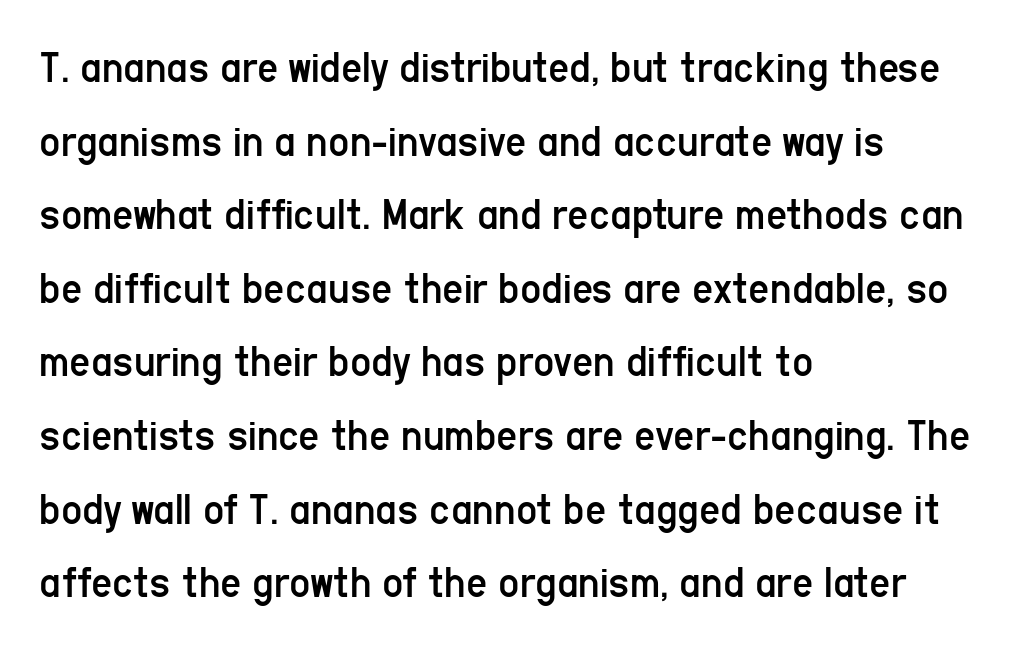
The image shows 46 px regular-weight, condensed sans-serif type, upright; set left-aligned, normal line spacing (1.6x), normal letter spacing, not underlined; low stroke contrast and a medium x-height.
